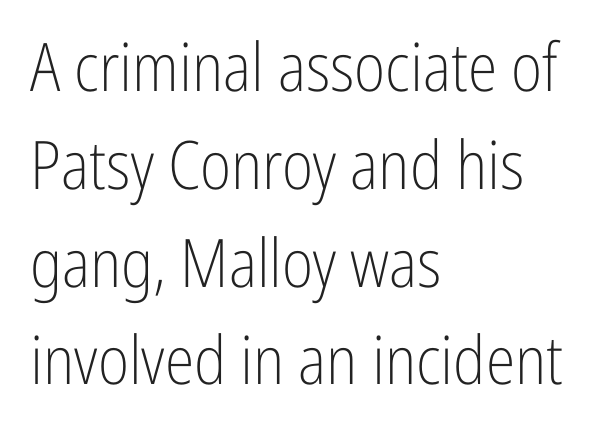
{"serif": "no", "italic": "no", "bold": "no", "weight": "light", "width": "condensed", "stroke_contrast": "low", "x_height": "medium", "monospaced": "no", "underline": "no", "align": "left", "line_spacing": "normal", "line_spacing_ratio": 1.46, "letter_spacing": "normal", "letter_spacing_em": 0.0, "glyph_px": 67}
